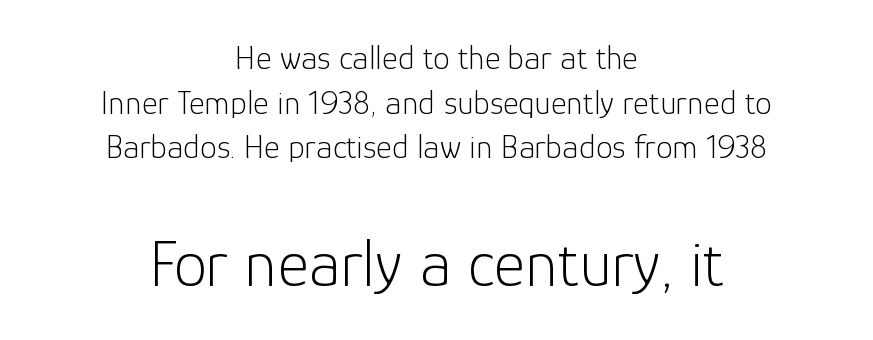
No extra ink here — the face is not bold. Every row of glyphs is offset so its center matches the block's center. The passage shown is not underscored anywhere. This sample uses an upright cut, with every glyph sitting square on the baseline.
